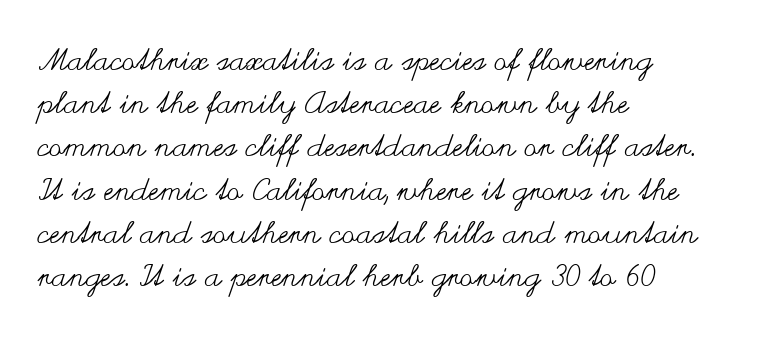
Here the designer chose a conventional face with non-uniform glyph widths. Descenders are the only things crossing below the line. The weight would be labelled regular, book, light, or lighter still. Teacher's note: observe the even left margin — that is flush-left alignment.
